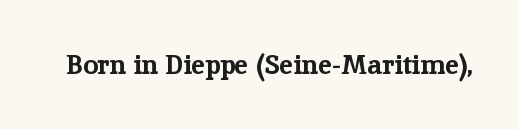
Q: Is the text bold? A: Yes.
Q: Is the text italic (slanted)? A: No, it is upright.
Q: Is the text underlined? A: No.
Q: Is the spacing between letters normal or unusually wide? A: Normal.
